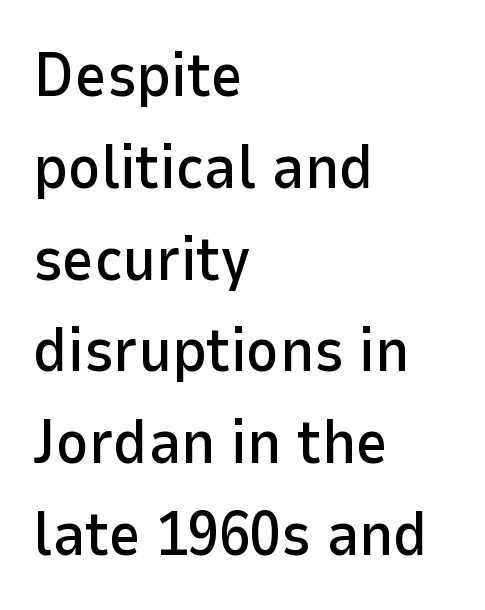
The image shows 62 px sans-serif type, upright; set left-aligned, normal line spacing (1.48x), normal letter spacing, not underlined; low stroke contrast and a medium x-height.
